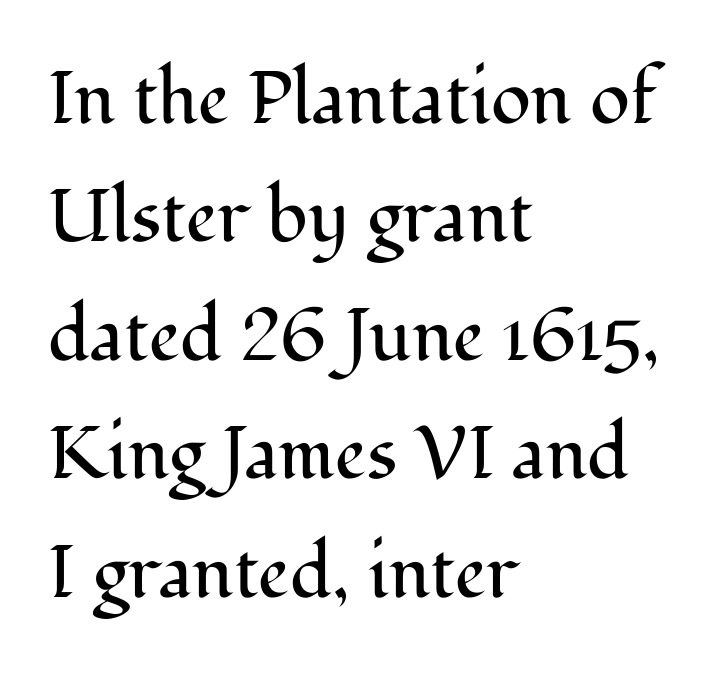
The image shows 74 px regular-weight serif type, upright; set left-aligned, normal line spacing (1.6x), normal letter spacing, not underlined; medium stroke contrast and a medium x-height.
